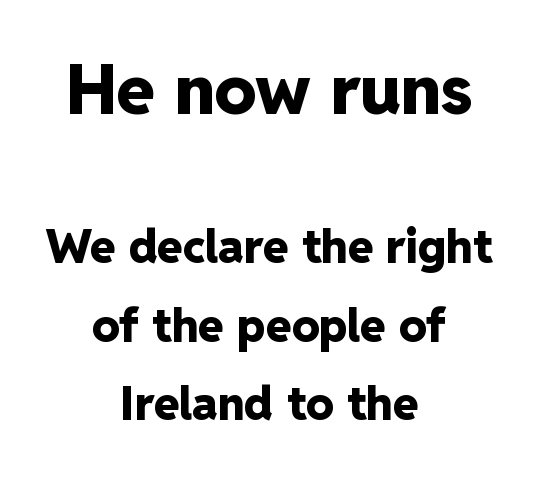
{"serif": "no", "italic": "no", "bold": "yes", "weight": "heavy", "width": "normal", "stroke_contrast": "low", "x_height": "medium", "monospaced": "no", "underline": "no", "align": "center", "line_spacing": "normal", "line_spacing_ratio": 1.7, "letter_spacing": "normal", "letter_spacing_em": 0.0, "larger_block": "first", "size_ratio": 1.5, "glyph_px": 69}
